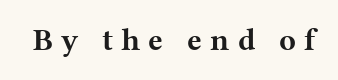
The image shows 31 px bold, wide serif type, upright; set unusually wide letter spacing (+0.26 em), not underlined; medium stroke contrast and a medium x-height.
